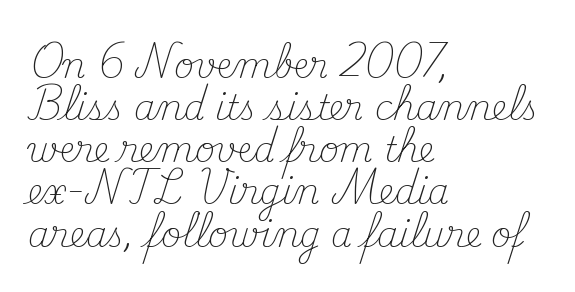
{"serif": "yes", "bold": "no", "weight": "light", "width": "normal", "stroke_contrast": "medium", "x_height": "small", "monospaced": "no", "underline": "no", "align": "left", "line_spacing_ratio": 1.24, "letter_spacing": "normal", "letter_spacing_em": 0.0, "glyph_px": 34}
